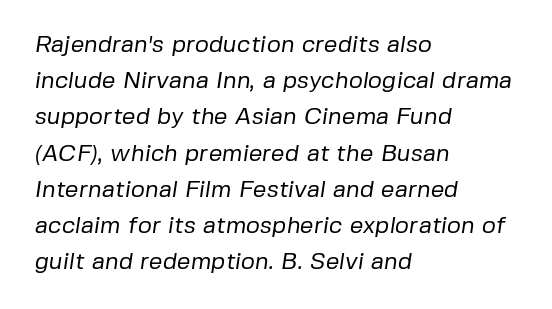
The image shows 24 px text type; set left-aligned, normal line spacing (1.51x), normal letter spacing, not underlined.
